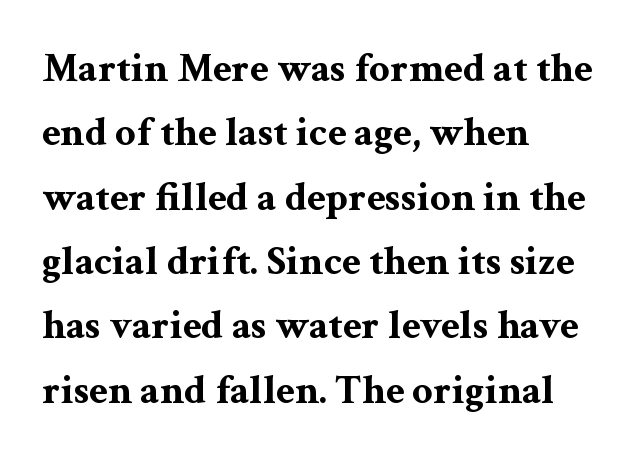
The designer left line spacing at the default. A serif font was chosen for this passage. A student would call this left alignment; a typographer would say flush left, rag right. The tracking reads as untouched default to a designer's eye.
